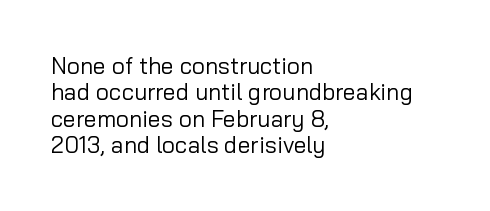
{"italic": "no", "bold": "no", "underline": "no", "align": "left", "line_spacing": "tight", "line_spacing_ratio": 1.15, "letter_spacing": "normal", "letter_spacing_em": 0.0, "glyph_px": 23}
